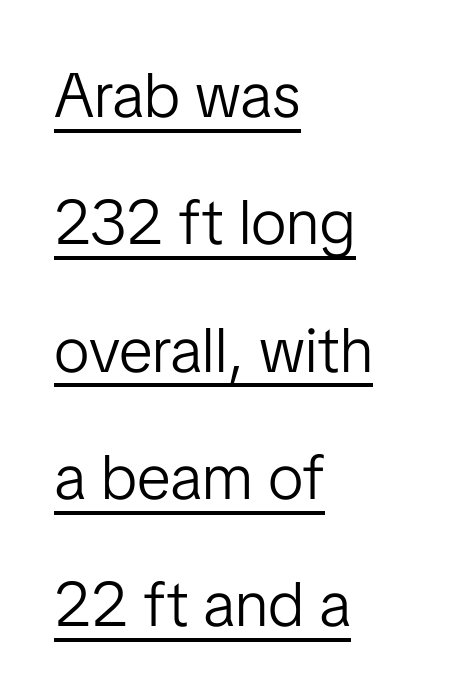
{"serif": "no", "italic": "no", "bold": "no", "weight": "light", "width": "normal", "stroke_contrast": "low", "x_height": "medium", "monospaced": "no", "underline": "yes", "align": "left", "line_spacing": "loose", "line_spacing_ratio": 2.02, "letter_spacing": "normal", "letter_spacing_em": 0.0, "glyph_px": 63}
